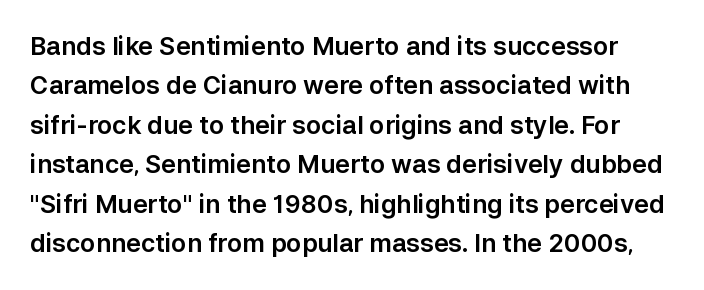
The letters stand straight up with perfectly vertical stems. The line-height multiplier appears to be the usual default. The string is rendered with underlining switched off. Students, note that the glyphs here touch the page at normal intervals.
